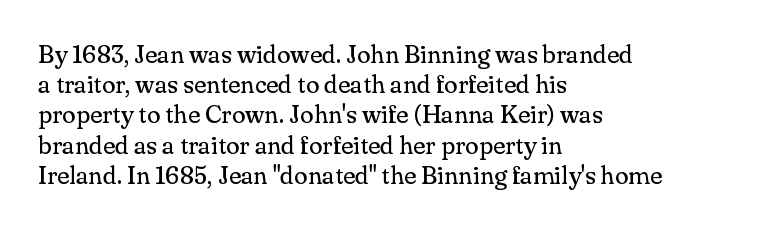
{"italic": "no", "bold": "no", "underline": "no", "align": "left", "line_spacing_ratio": 1.21, "letter_spacing": "normal", "letter_spacing_em": 0.0, "glyph_px": 25}
